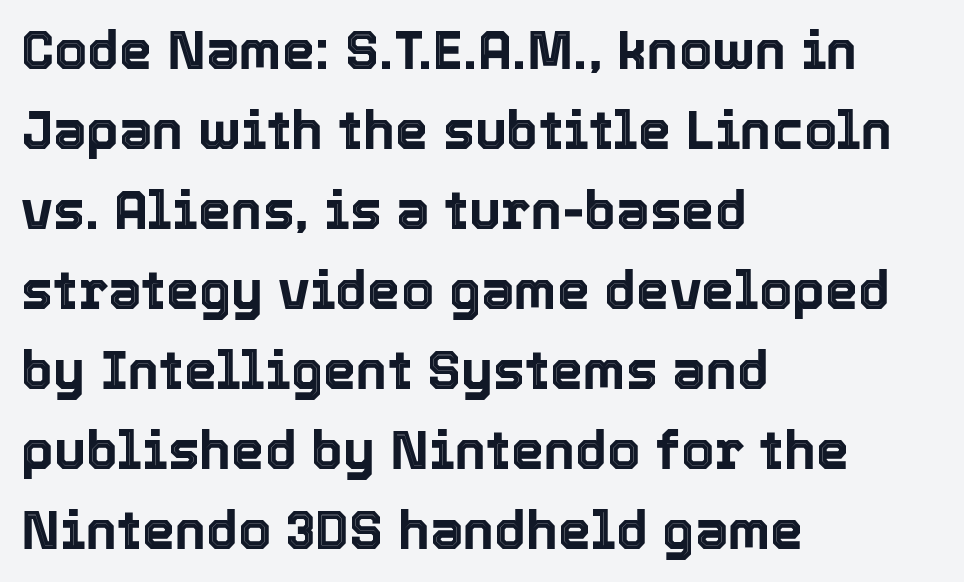
The image shows 53 px text type, upright; set left-aligned, normal line spacing (1.51x), normal letter spacing, not underlined; a medium x-height.
